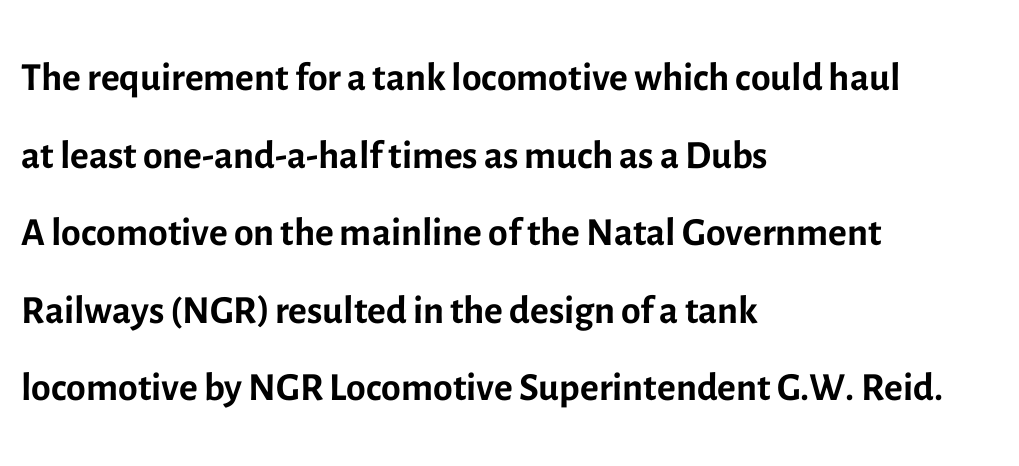
{"serif": "no", "italic": "no", "bold": "no", "weight": "regular", "width": "normal", "x_height": "medium", "monospaced": "no", "underline": "no", "align": "left", "line_spacing": "normal", "line_spacing_ratio": 1.36, "letter_spacing": "normal", "letter_spacing_em": 0.0, "glyph_px": 57}
